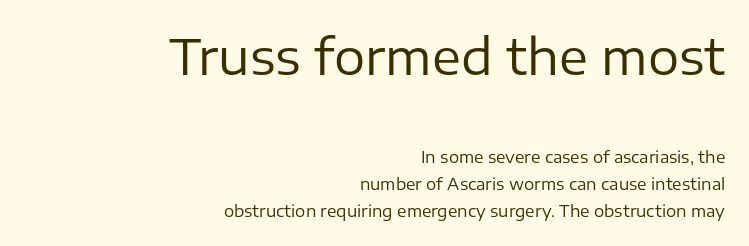
Think of a printed novel: that variable character pitch is what you see here. The letters in the upper block stand taller than those in the block below. The rendering keeps characters at their native spacing. Line endings align vertically; line beginnings do not. Quick note: underline off.
